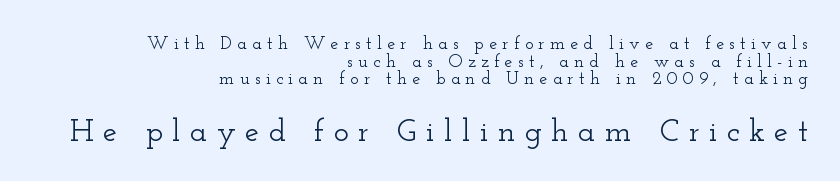
The image shows 32 px wide serif type, upright; set right-aligned, tight line spacing (0.98x), unusually wide letter spacing (+0.29 em), not underlined; the second (bottom) block is 1.78x larger; low stroke contrast and a small x-height.
